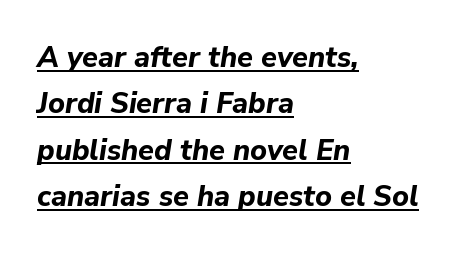
Q: Is the text bold? A: Yes.
Q: Is the text italic (slanted)? A: Yes, it leans right by about 9 degrees.
Q: Is the text underlined? A: Yes.
Q: How is the paragraph aligned? A: Left-aligned.
Q: Is the spacing between letters normal or unusually wide? A: Normal.
Q: Is the spacing between lines tight, normal or loose? A: Normal.
Q: Width (condensed, normal, or wide)? A: Normal.
Q: Stroke contrast? A: Low.
Q: x-height? A: Medium.
Q: Monospaced? A: No.
